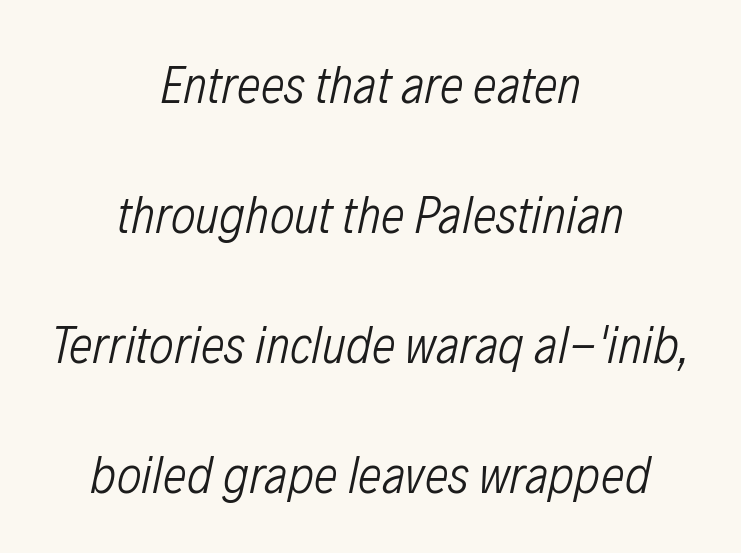
Descender tails drop into unmarked territory. Does the leading feel generous? Absolutely, it's lavish. These lines are centered, leaving both edges ragged. The face used here is proportionally spaced, like ordinary book or web type. Posture: slanted. Ink coverage per letter is moderate at most.
